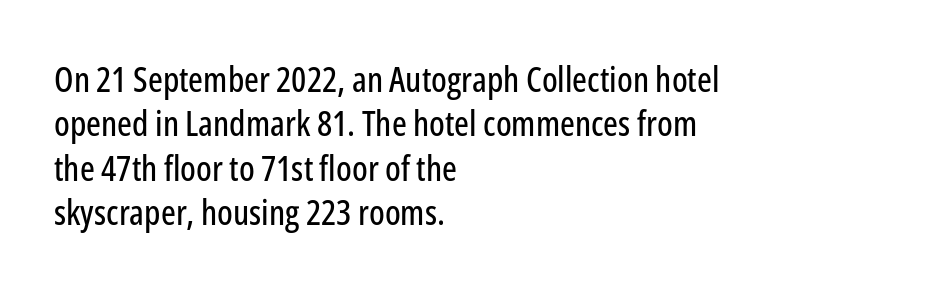
Does the leading feel generous? No, just average. Words appear dense and cohesive because spacing is normal. These lines are set flush left with a ragged right edge. Type without underlining. Each letter keeps its own natural width here, so spacing adapts to shape.
